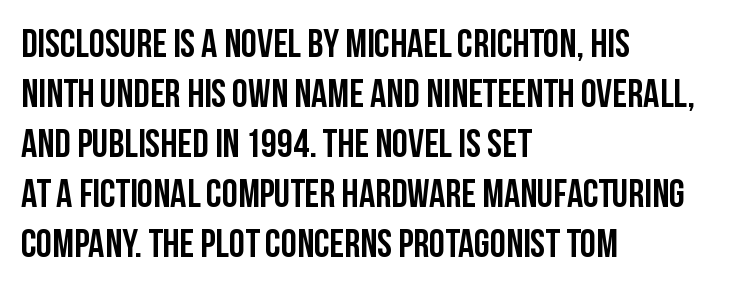
Each letter keeps its own natural width here, so spacing adapts to shape. The tracking reads as untouched default to a designer's eye. This rendering uses left alignment, leaving the right contour irregular. Type without underlining. Leading matches the norm, producing a regular column. I'd call this a sans setting — the letters go barefoot.
